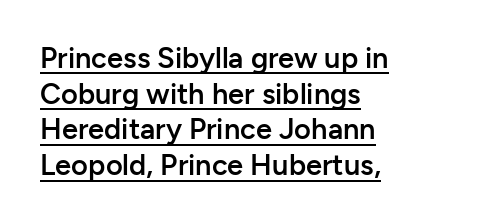
{"serif": "no", "italic": "no", "bold": "semi", "weight": "semibold", "width": "normal", "stroke_contrast": "low", "x_height": "medium", "monospaced": "no", "underline": "yes", "align": "left", "line_spacing_ratio": 1.23, "letter_spacing": "normal", "letter_spacing_em": 0.0, "glyph_px": 29}
